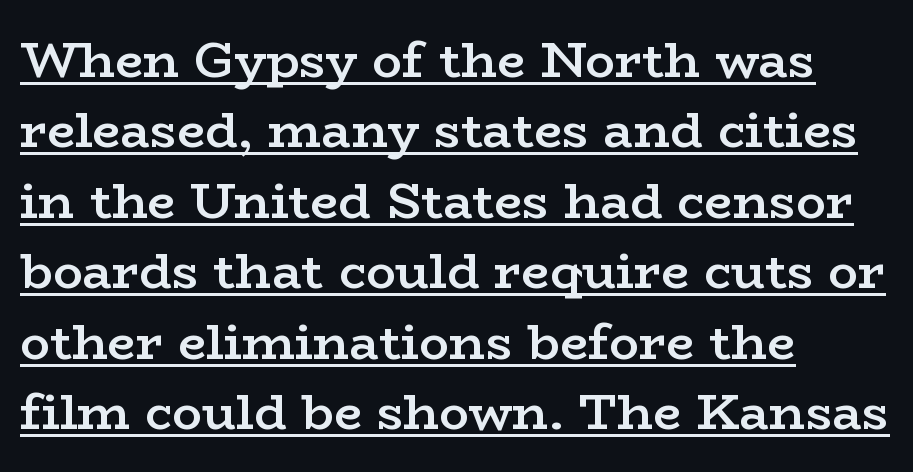
The image shows 50 px semibold, wide serif type, upright; set left-aligned, normal line spacing (1.41x), normal letter spacing, underlined; low stroke contrast and a medium x-height.
